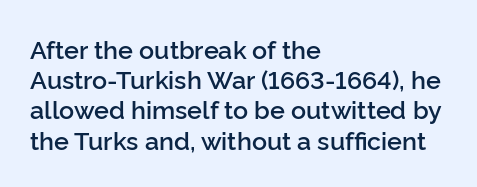
{"italic": "no", "bold": "semi", "underline": "no", "align": "left", "line_spacing_ratio": 1.21, "letter_spacing": "normal", "letter_spacing_em": 0.0, "glyph_px": 25}
